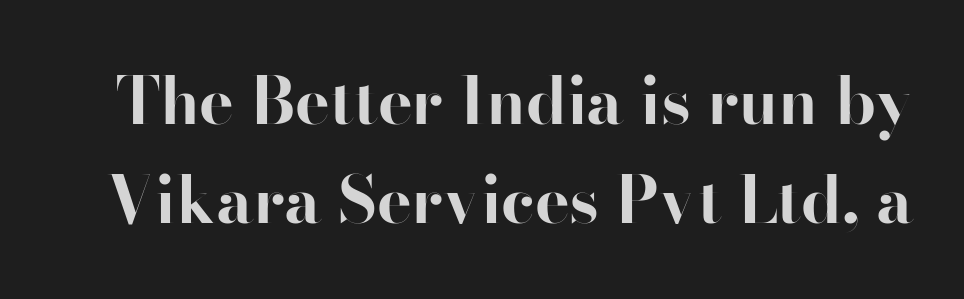
The image shows 65 px bold sans-serif type, upright; set normal line spacing (1.52x), normal letter spacing, not underlined; high stroke contrast and a small x-height.
